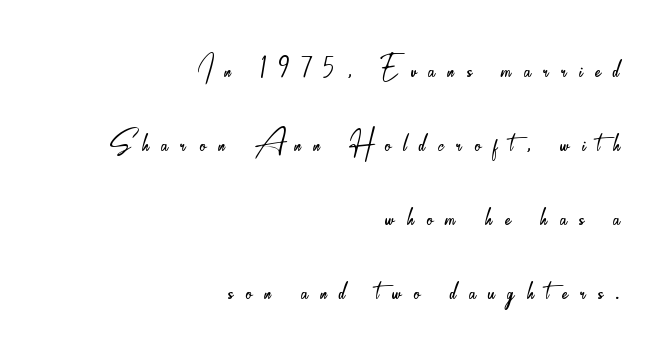
{"serif": "no", "bold": "no", "weight": "light", "width": "condensed", "stroke_contrast": "low", "x_height": "small", "monospaced": "no", "underline": "no", "align": "right", "line_spacing_ratio": 1.85, "letter_spacing": "wide", "letter_spacing_em": 0.31, "glyph_px": 40}
